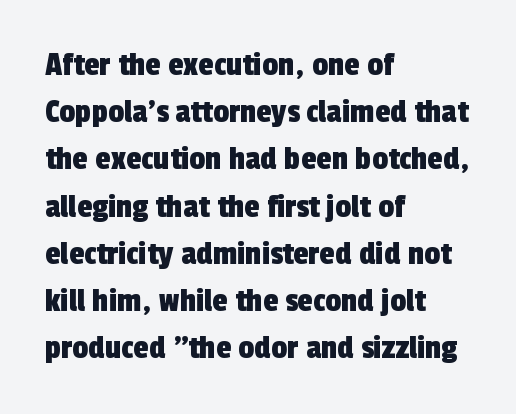
The image shows 35 px condensed sans-serif type; set left-aligned, normal line spacing (1.35x), normal letter spacing, not underlined; a medium x-height.
